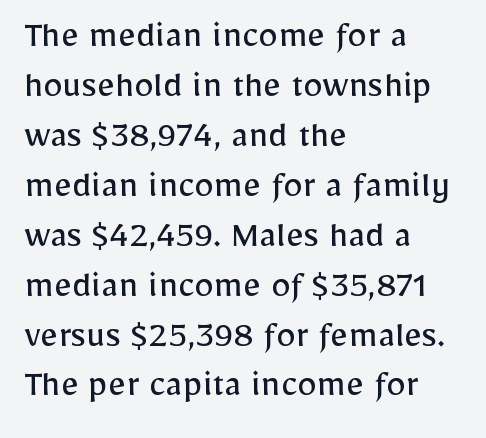
Summary of vertical rhythm: regular, with standard interline spacing. The strokes are not fattened; the text isn't bold. Visually the block forms a straight wall on the left and a jagged coastline on the right. Tracking here is standard; glyphs follow each other at the usual distance. The baseline area is clear. Notice how the stems are strictly vertical — no italics here.
